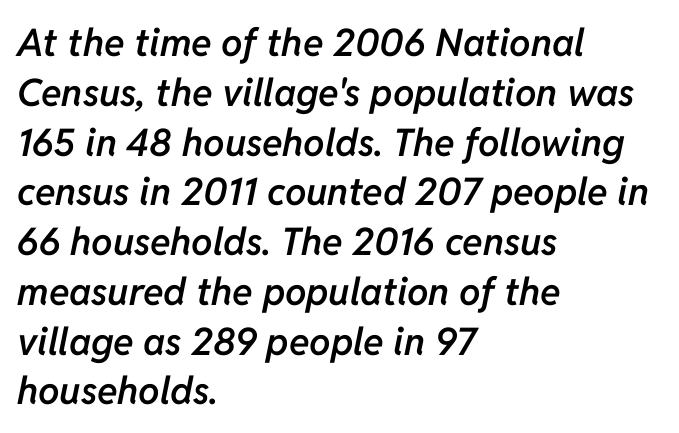
{"italic": "yes", "lean": "right", "slant_degrees": 11, "bold": "semi", "weight": "semibold", "width": "normal", "stroke_contrast": "low", "x_height": "medium", "monospaced": "no", "underline": "no", "align": "left", "line_spacing": "normal", "line_spacing_ratio": 1.31, "letter_spacing": "normal", "letter_spacing_em": 0.0, "glyph_px": 38}
